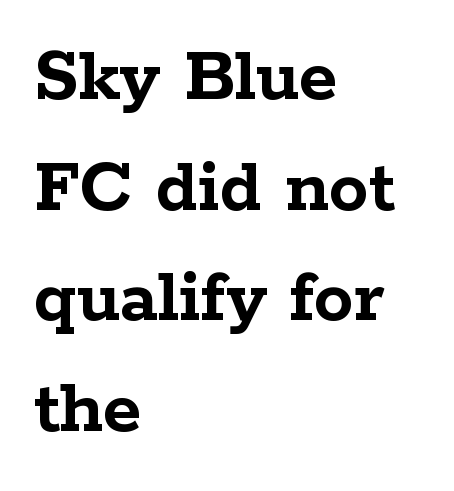
Q: Is the text bold? A: Yes.
Q: Is the text italic (slanted)? A: No, it is upright.
Q: Is the typeface a serif or a sans-serif typeface? A: Serif.
Q: Is the text underlined? A: No.
Q: How is the paragraph aligned? A: Left-aligned.
Q: Is the spacing between letters normal or unusually wide? A: Normal.
Q: Is the spacing between lines tight, normal or loose? A: Normal.
Q: Width (condensed, normal, or wide)? A: Wide.
Q: Stroke contrast? A: Low.
Q: x-height? A: Medium.
Q: Monospaced? A: No.
